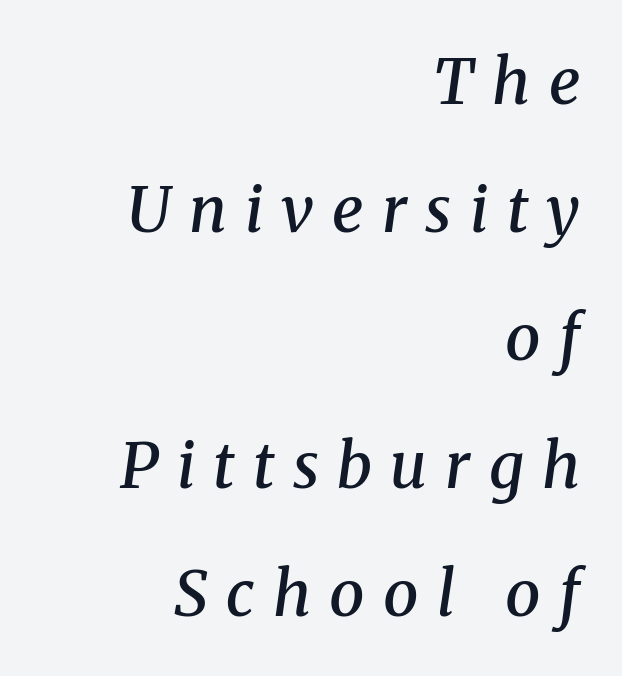
The image shows 63 px semibold serif type, italic (leaning right); set right-aligned, loose line spacing (2.03x), unusually wide letter spacing (+0.29 em), not underlined; medium stroke contrast and a medium x-height.
